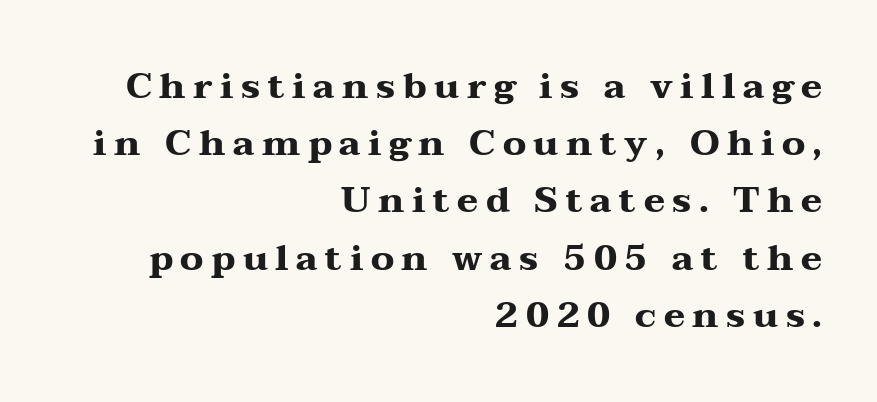
{"serif": "yes", "italic": "no", "bold": "yes", "weight": "heavy", "width": "wide", "stroke_contrast": "medium", "x_height": "medium", "monospaced": "no", "underline": "no", "align": "right", "line_spacing": "normal", "line_spacing_ratio": 1.59, "letter_spacing": "wide", "letter_spacing_em": 0.21, "glyph_px": 36}
